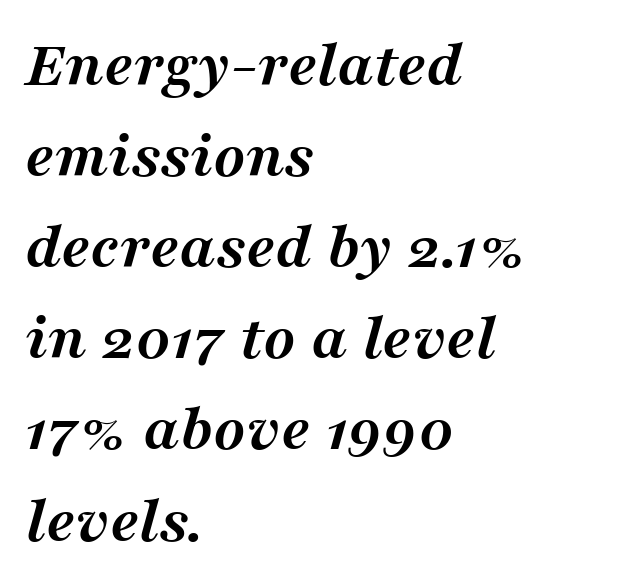
Q: Is the text bold? A: Yes.
Q: Is the text italic (slanted)? A: Yes, it leans right by about 16 degrees.
Q: Is the typeface a serif or a sans-serif typeface? A: Serif.
Q: Is the text underlined? A: No.
Q: How is the paragraph aligned? A: Left-aligned.
Q: Is the spacing between letters normal or unusually wide? A: Normal.
Q: Is the spacing between lines tight, normal or loose? A: Normal.
Q: Width (condensed, normal, or wide)? A: Normal.
Q: Stroke contrast? A: Medium.
Q: x-height? A: Medium.
Q: Monospaced? A: No.
